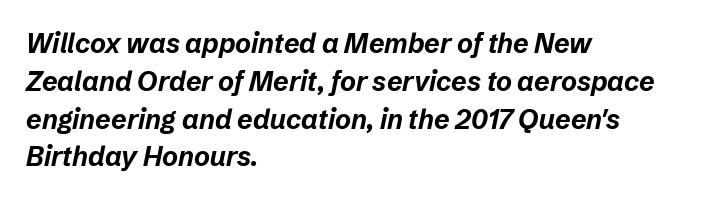
Q: Is the text bold? A: Yes.
Q: Is the text italic (slanted)? A: Yes, it leans right by about 12 degrees.
Q: Is the text underlined? A: No.
Q: How is the paragraph aligned? A: Left-aligned.
Q: Is the spacing between letters normal or unusually wide? A: Normal.
Q: Is the spacing between lines tight, normal or loose? A: Normal.
